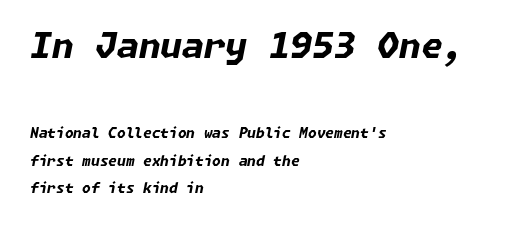
The passage shown is not underscored anywhere. Quick note: italic. Size hierarchy here favors the leading block over the trailing one. The letters are bold, with thick, heavy strokes. The face used here is rendered with its standard letterfit. This sample trades compactness for vertical openness between lines.
